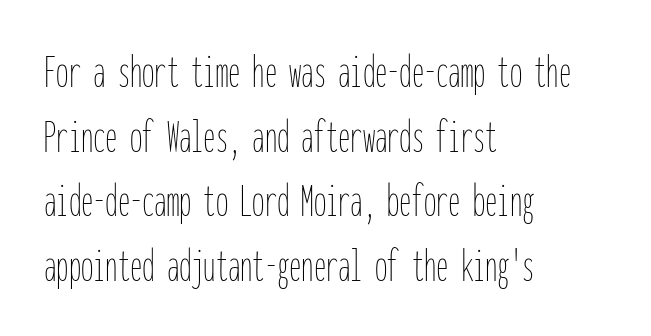
The image shows 49 px thin, condensed type, upright, monospaced; set left-aligned, normal line spacing (1.32x), normal letter spacing, not underlined; low stroke contrast and a medium x-height.
